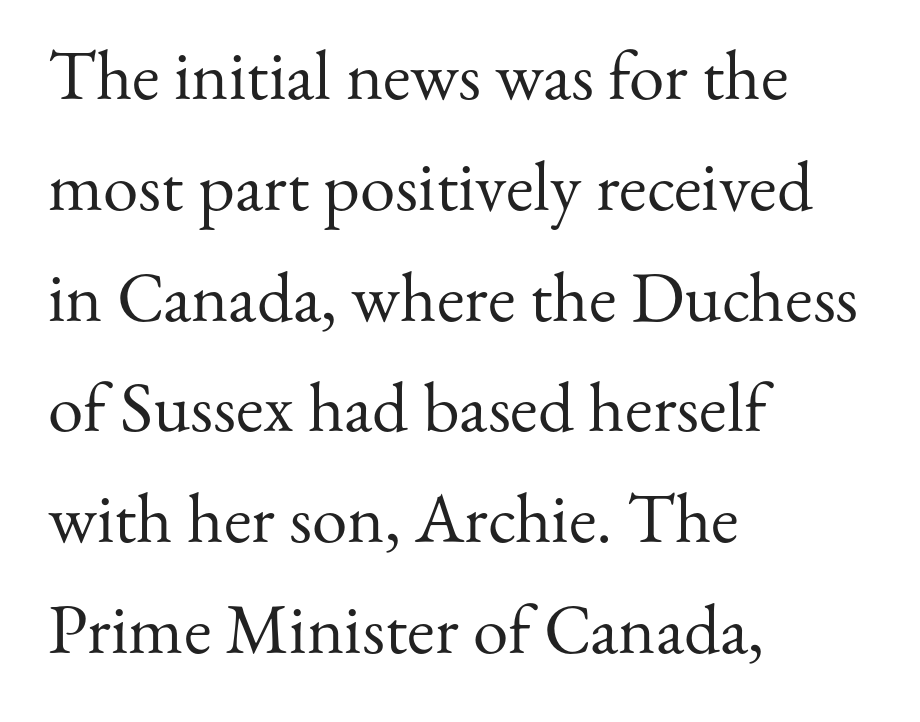
Q: Is the text bold? A: No.
Q: Is the text italic (slanted)? A: No, it is upright.
Q: Is the typeface a serif or a sans-serif typeface? A: Serif.
Q: Is the text underlined? A: No.
Q: How is the paragraph aligned? A: Left-aligned.
Q: Is the spacing between letters normal or unusually wide? A: Normal.
Q: Is the spacing between lines tight, normal or loose? A: Normal.
Q: Width (condensed, normal, or wide)? A: Normal.
Q: Stroke contrast? A: Medium.
Q: x-height? A: Small.
Q: Monospaced? A: No.
